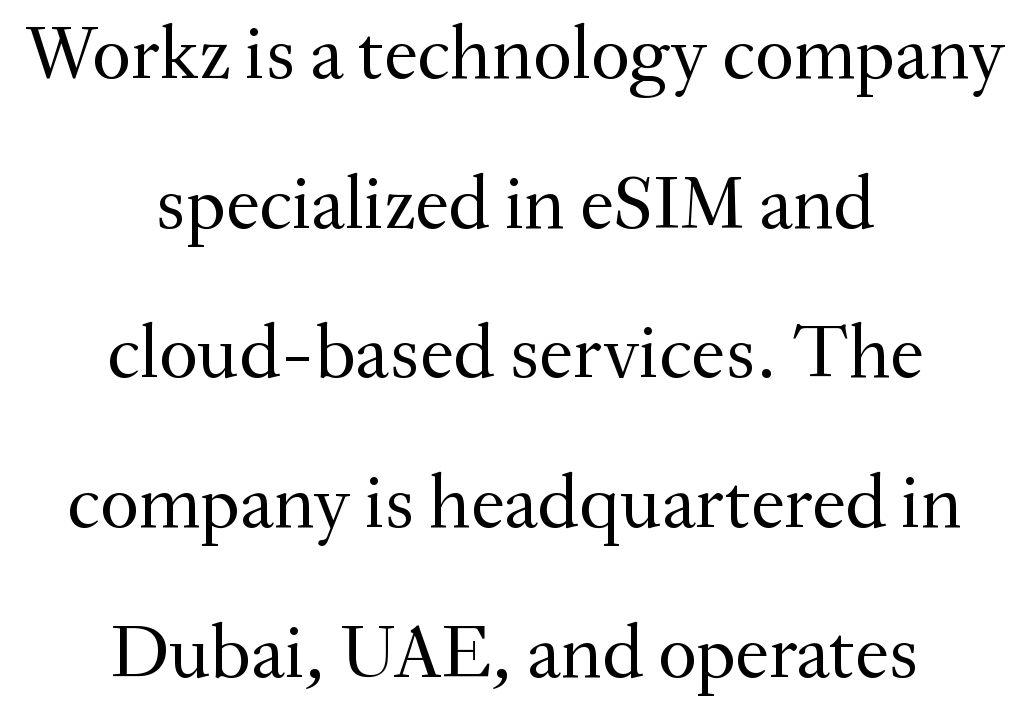
Horizontal bands of white between lines are thick stripes. Spacing verdict: proportional, widths tailored to each character. Weight: in the light-to-regular range. Notice how the stems are strictly vertical — no italics here. Descender tails drop into unmarked territory.
